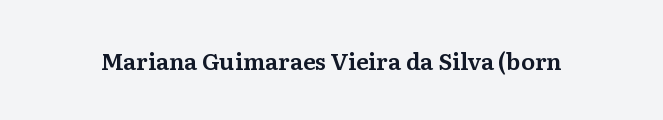
Each word holds together tightly as a unit, with standard inter-letter gaps. Posture: upright roman. The specimen omits any rule beneath the text block's lines.
